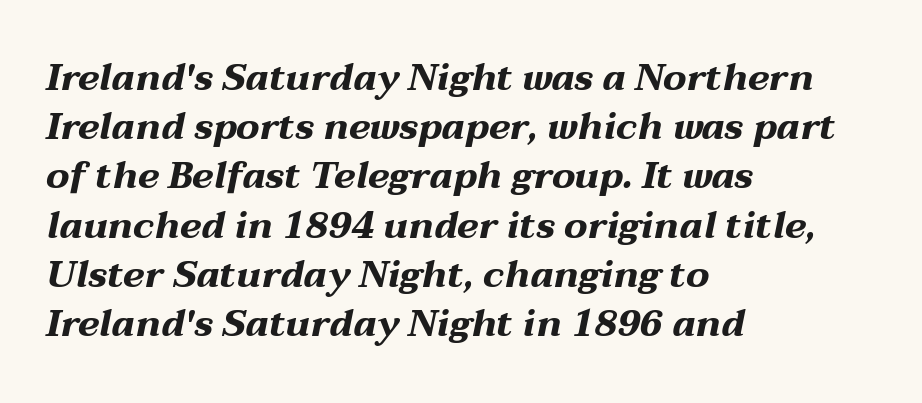
The image shows 37 px bold, wide type, italic (leaning right); set left-aligned, normal line spacing (1.33x), normal letter spacing, not underlined; medium stroke contrast and a medium x-height.
